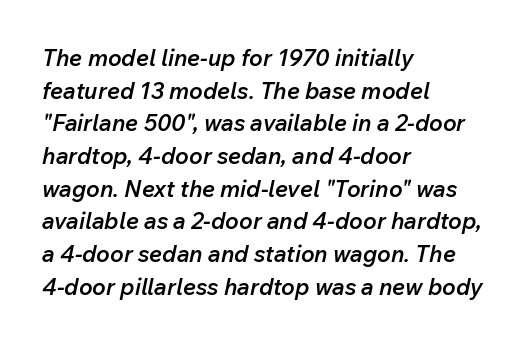
The image shows 23 px text type, italic (leaning right); set left-aligned, normal line spacing (1.42x), normal letter spacing, not underlined.
